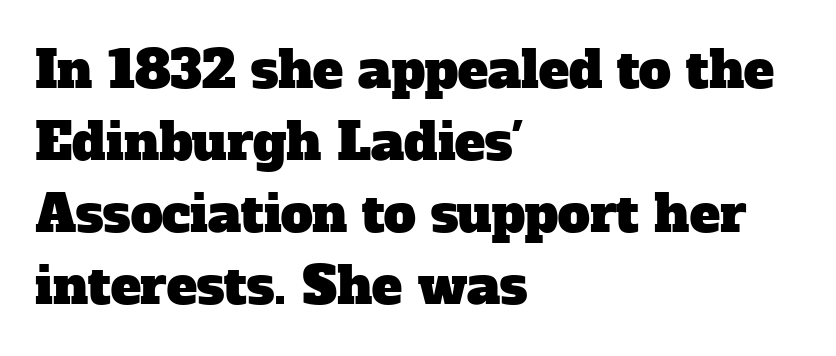
Q: Is the typeface a serif or a sans-serif typeface? A: Serif.
Q: Is the text underlined? A: No.
Q: How is the paragraph aligned? A: Left-aligned.
Q: Is the spacing between letters normal or unusually wide? A: Normal.
Q: Is the spacing between lines tight, normal or loose? A: Normal.
Q: Width (condensed, normal, or wide)? A: Normal.
Q: Stroke contrast? A: Low.
Q: x-height? A: Medium.
Q: Monospaced? A: No.
